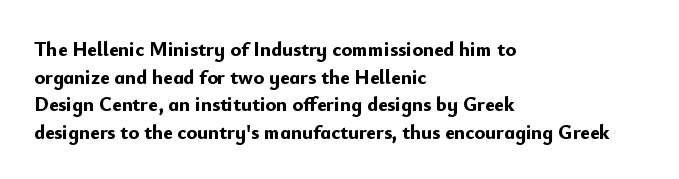
Is the letter spacing exaggerated? No — it looks like the ordinary default. Does the weight exceed regular? Yes, all the way to bold. Layout note: lines flush left. Notice how the stems are strictly vertical — no italics here.
